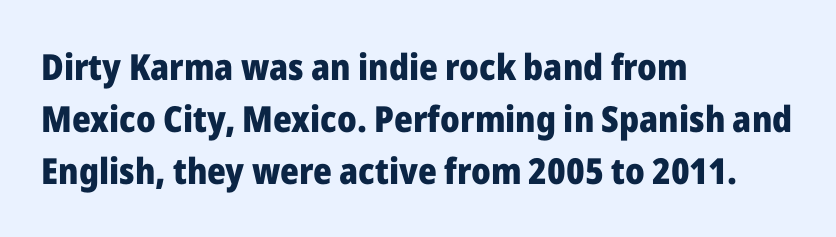
The image shows 36 px heavy sans-serif type, upright; set left-aligned, normal line spacing (1.45x), normal letter spacing, not underlined; low stroke contrast and a medium x-height.
